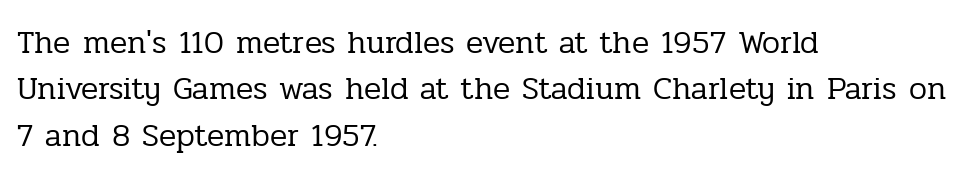
{"serif": "yes", "italic": "no", "bold": "no", "weight": "regular", "width": "normal", "stroke_contrast": "low", "x_height": "medium", "monospaced": "no", "underline": "no", "align": "left", "line_spacing": "normal", "line_spacing_ratio": 1.45, "letter_spacing": "normal", "letter_spacing_em": 0.0, "glyph_px": 32}
